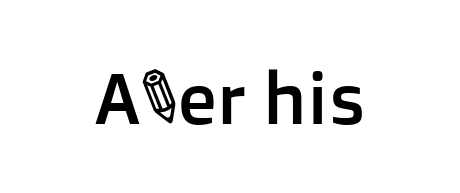
The text was rendered using a sans face with plain stroke endings. Between one letter and the next there's only the usual sliver of space. Looks like regular typesetting: each glyph gets only the width it needs. Words float on clear page, feet unadorned. The font's upright variant was chosen for this text.
